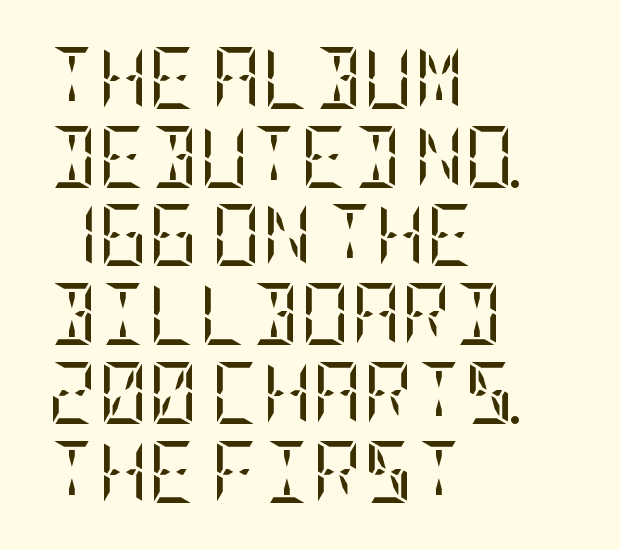
The image shows 62 px regular-weight, condensed serif type, upright; set left-aligned, normal line spacing (1.27x), normal letter spacing, not underlined; low stroke contrast and a large x-height.
